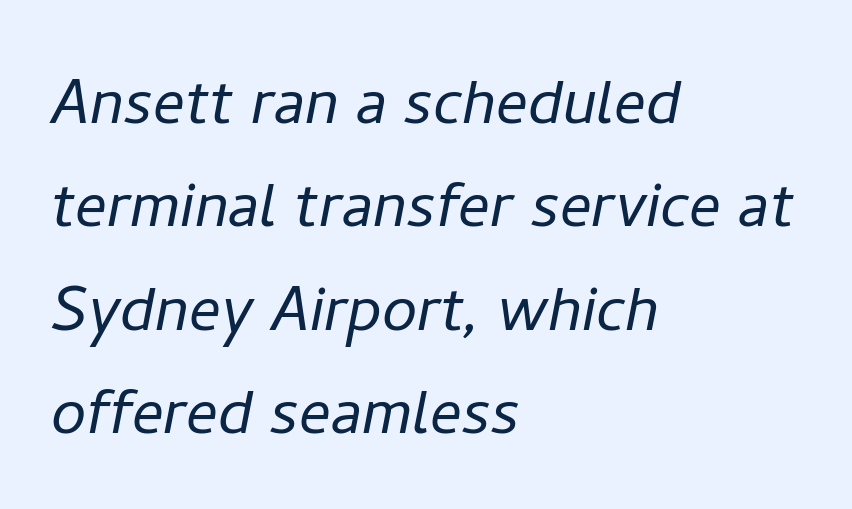
Q: Is the text bold? A: No.
Q: Is the text italic (slanted)? A: Yes, it leans right by about 11 degrees.
Q: Is the text underlined? A: No.
Q: How is the paragraph aligned? A: Left-aligned.
Q: Is the spacing between letters normal or unusually wide? A: Normal.
Q: Is the spacing between lines tight, normal or loose? A: Normal.
Q: Width (condensed, normal, or wide)? A: Normal.
Q: Stroke contrast? A: Low.
Q: x-height? A: Medium.
Q: Monospaced? A: No.
